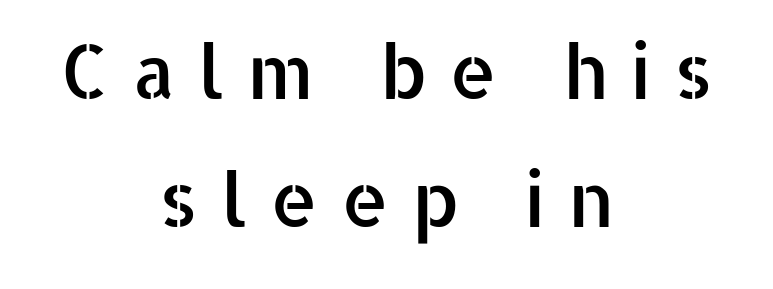
{"serif": "no", "italic": "no", "width": "normal", "stroke_contrast": "low", "x_height": "medium", "monospaced": "no", "underline": "no", "align": "center", "line_spacing_ratio": 1.71, "letter_spacing": "wide", "letter_spacing_em": 0.3, "glyph_px": 75}
